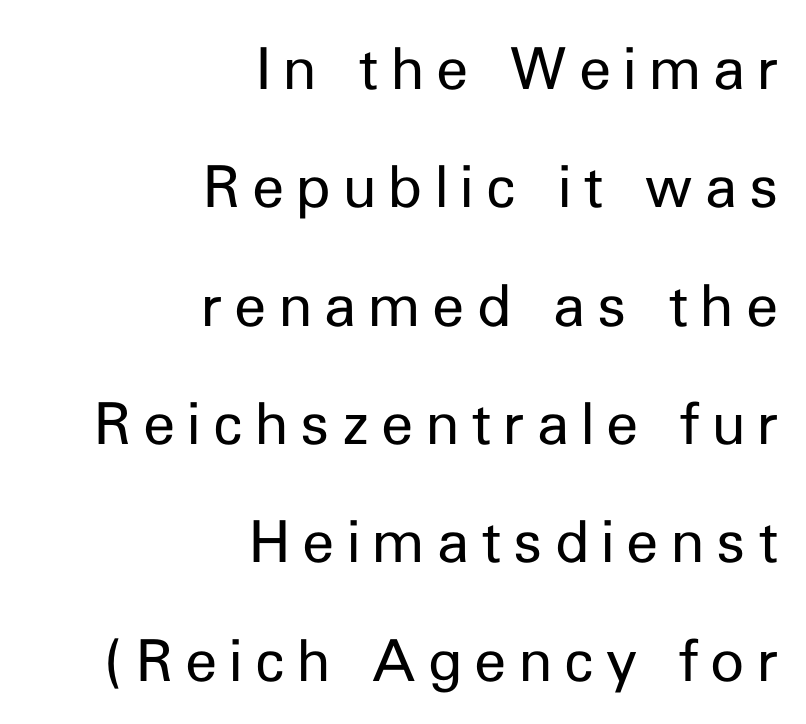
{"serif": "no", "italic": "no", "bold": "no", "weight": "regular", "width": "normal", "stroke_contrast": "low", "x_height": "medium", "monospaced": "no", "underline": "no", "align": "right", "line_spacing": "loose", "line_spacing_ratio": 2.04, "letter_spacing": "wide", "letter_spacing_em": 0.21, "glyph_px": 58}
